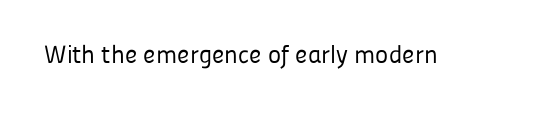
The image shows 25 px text type, upright; set normal letter spacing, not underlined.
